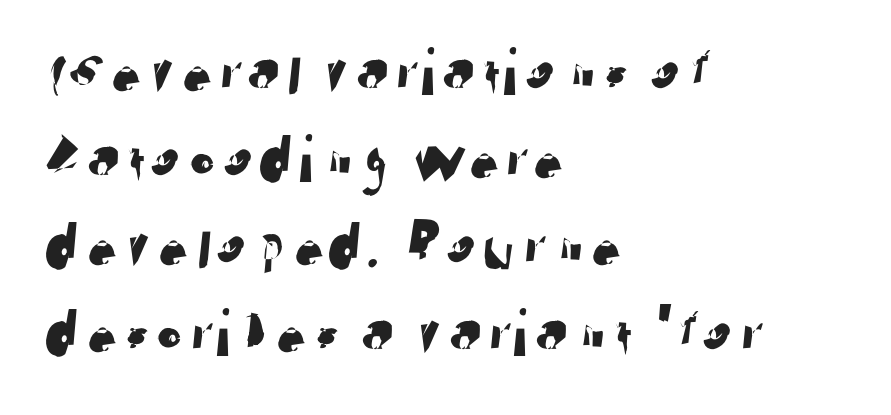
Is the letter spacing exaggerated? No — it looks like the ordinary default. These lines are composed in type without serifs. Beneath every word, the page is bare. A classic flush-left, rag-right setting is used for this passage. Is this a fixed-width face? No — the glyphs have proportional, varying widths. Leading matches the norm, producing a regular column.
